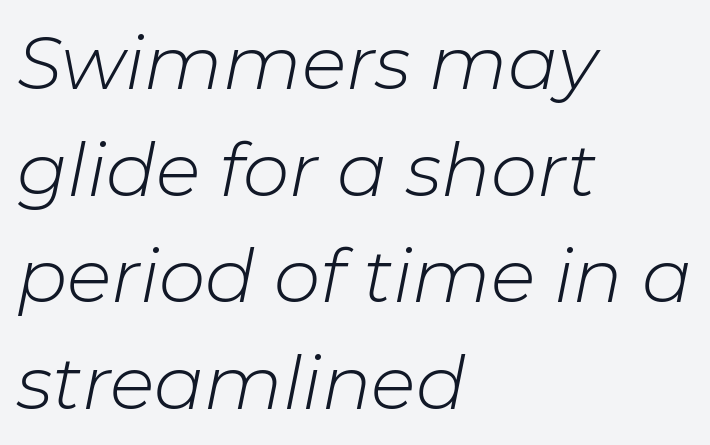
The image shows 74 px light type, italic (leaning right); set left-aligned, normal line spacing (1.44x), normal letter spacing, not underlined; low stroke contrast and a medium x-height.
